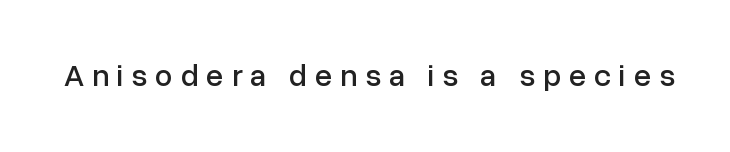
Q: Is the text italic (slanted)? A: No, it is upright.
Q: Is the typeface a serif or a sans-serif typeface? A: Sans-serif.
Q: Is the text underlined? A: No.
Q: Is the spacing between letters normal or unusually wide? A: Unusually wide.
Q: Width (condensed, normal, or wide)? A: Normal.
Q: Stroke contrast? A: Low.
Q: x-height? A: Medium.
Q: Monospaced? A: No.
